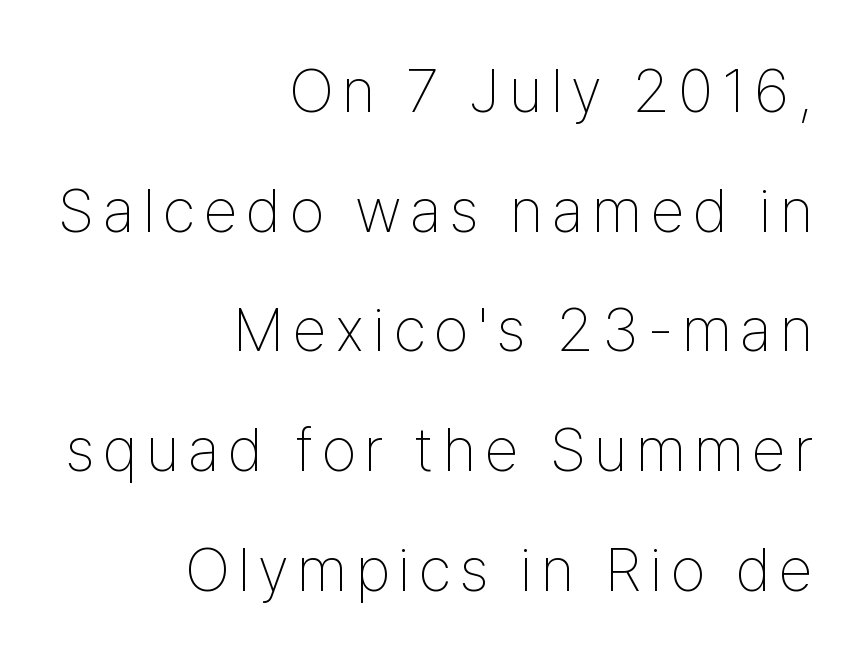
The image shows 62 px thin, condensed sans-serif type, upright; set right-aligned, loose line spacing (1.93x), not underlined; low stroke contrast and a medium x-height.
